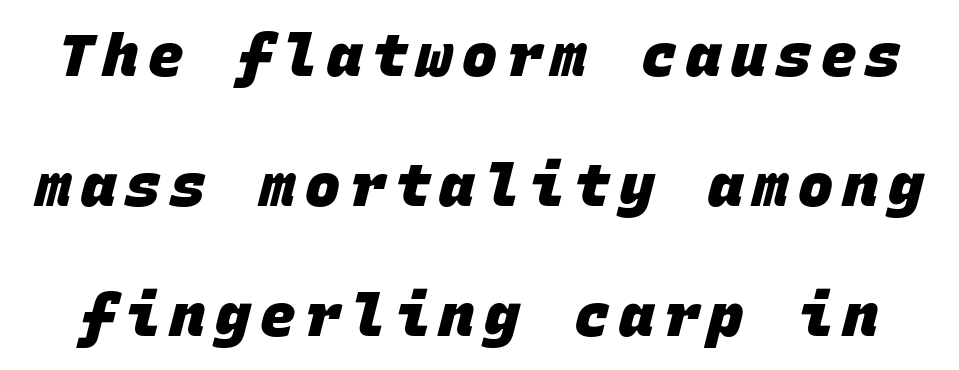
The face used here is monospaced, like something from a code editor. Strokes here are thick enough to call this a true bold. The rendering shows plain stroke endings on the letterforms — a sans-serif design. Any mark beneath the type? The region is blank. The space between consecutive lines is lavish.
